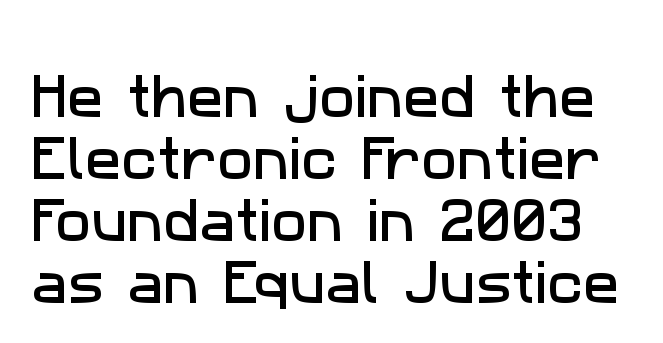
The image shows 48 px sans-serif type; set normal line spacing (1.29x), normal letter spacing, not underlined; low stroke contrast and a medium x-height.
